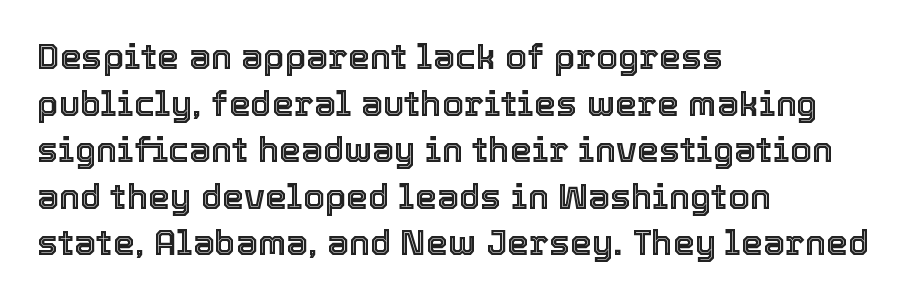
Q: Is the text italic (slanted)? A: No, it is upright.
Q: Is the text underlined? A: No.
Q: How is the paragraph aligned? A: Left-aligned.
Q: Is the spacing between letters normal or unusually wide? A: Normal.
Q: Is the spacing between lines tight, normal or loose? A: Normal.
Q: Width (condensed, normal, or wide)? A: Normal.
Q: x-height? A: Medium.
Q: Monospaced? A: No.
